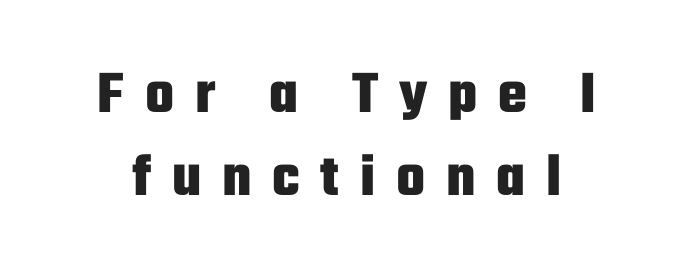
The image shows 61 px heavy, condensed sans-serif type, upright; set centered, normal line spacing (1.36x), unusually wide letter spacing (+0.34 em), not underlined; low stroke contrast and a medium x-height.
